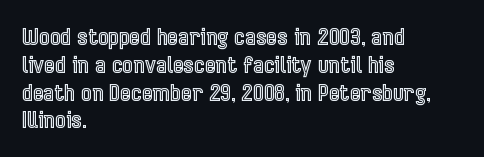
The image shows 23 px text type, upright; set left-aligned, line spacing 1.21x, normal letter spacing, not underlined.
